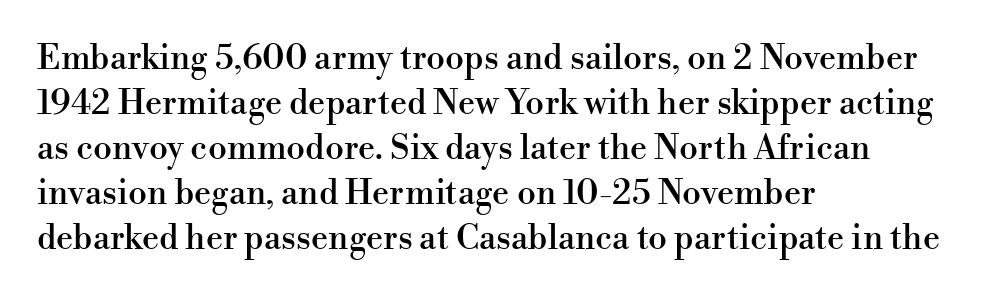
The image shows 34 px serif type, upright; set left-aligned, normal line spacing (1.32x), normal letter spacing, not underlined; high stroke contrast and a small x-height.
